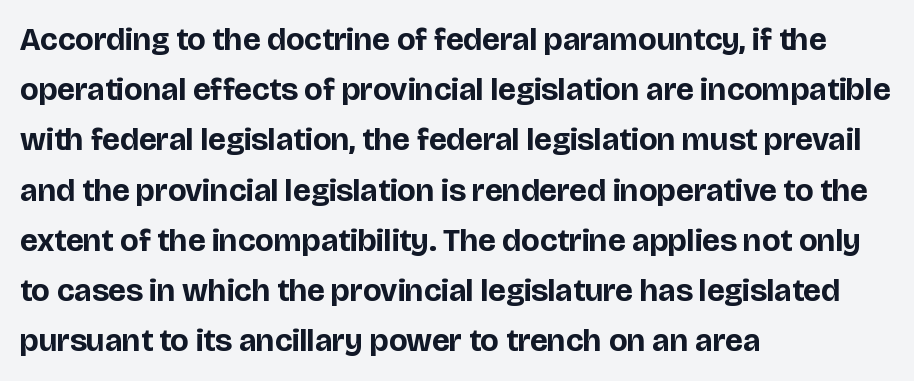
Nobody touched the tracking dial on this one. Nothing sits at the stroke ends, so this counts as sans-serif. These lines are rendered in a variable-pitch font. Designer's note — italics off, roman on. Visually the block forms a straight wall on the left and a jagged coastline on the right.
